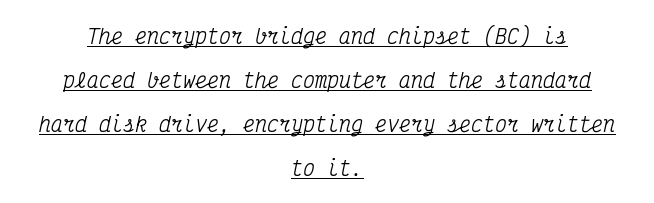
{"italic": "yes", "lean": "right", "slant_degrees": 12, "underline": "yes", "align": "center", "line_spacing": "loose", "line_spacing_ratio": 2.2, "letter_spacing": "normal", "letter_spacing_em": 0.0, "glyph_px": 20}
